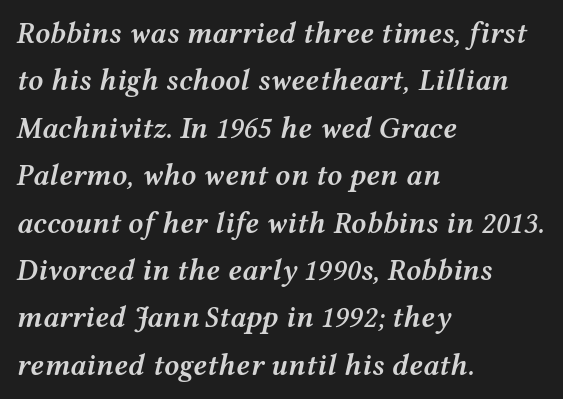
Successive baselines arrive at the customary interval. Caption: multi-line text, flush left, ragged right. This sample has the flowing, uneven cadence of proportional lettering. It's the slanting kind of type. Any mark beneath the type? The region is blank. This sample uses plain, unmodified letter spacing.
